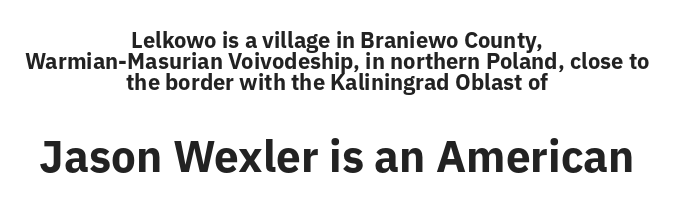
{"serif": "no", "italic": "no", "bold": "yes", "weight": "bold", "width": "normal", "stroke_contrast": "low", "x_height": "medium", "monospaced": "no", "underline": "no", "align": "center", "line_spacing": "tight", "line_spacing_ratio": 0.96, "letter_spacing": "normal", "letter_spacing_em": 0.0, "larger_block": "second", "size_ratio": 2.0, "glyph_px": 44}
